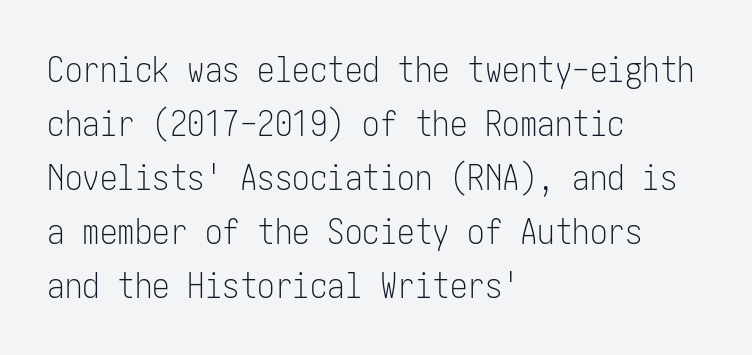
{"serif": "no", "italic": "no", "bold": "no", "weight": "light", "width": "condensed", "stroke_contrast": "low", "x_height": "medium", "underline": "no", "align": "left", "line_spacing": "normal", "line_spacing_ratio": 1.54, "letter_spacing": "normal", "letter_spacing_em": 0.0, "glyph_px": 35}
